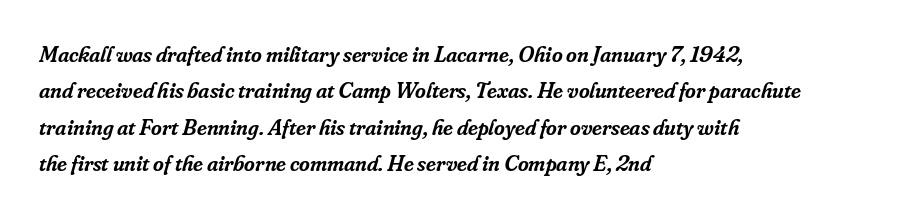
Q: Is the text bold? A: Semi-bold.
Q: Is the text italic (slanted)? A: Yes, it leans right by about 16 degrees.
Q: Is the text underlined? A: No.
Q: How is the paragraph aligned? A: Left-aligned.
Q: Is the spacing between letters normal or unusually wide? A: Normal.
Q: Is the spacing between lines tight, normal or loose? A: Normal.
